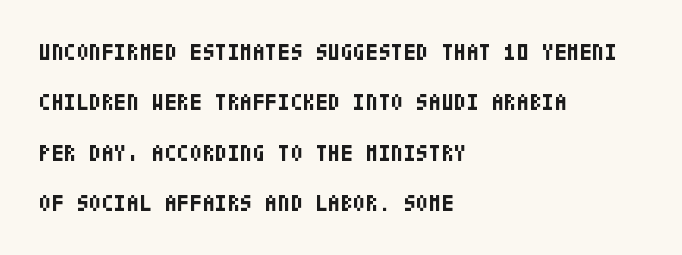
{"italic": "no", "bold": "yes", "underline": "no", "align": "left", "line_spacing": "loose", "line_spacing_ratio": 2.19, "letter_spacing": "normal", "letter_spacing_em": 0.0, "glyph_px": 23}
